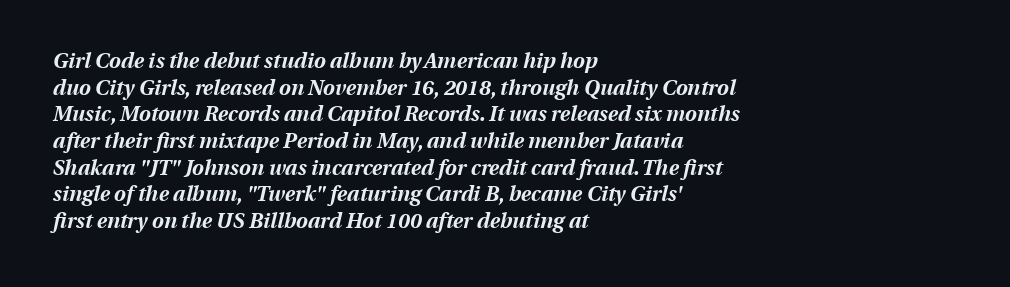
Q: Is the text bold? A: Yes.
Q: Is the text italic (slanted)? A: Yes, it leans right by about 13 degrees.
Q: Is the text underlined? A: No.
Q: How is the paragraph aligned? A: Left-aligned.
Q: Is the spacing between letters normal or unusually wide? A: Normal.
Q: Is the spacing between lines tight, normal or loose? A: Normal.
